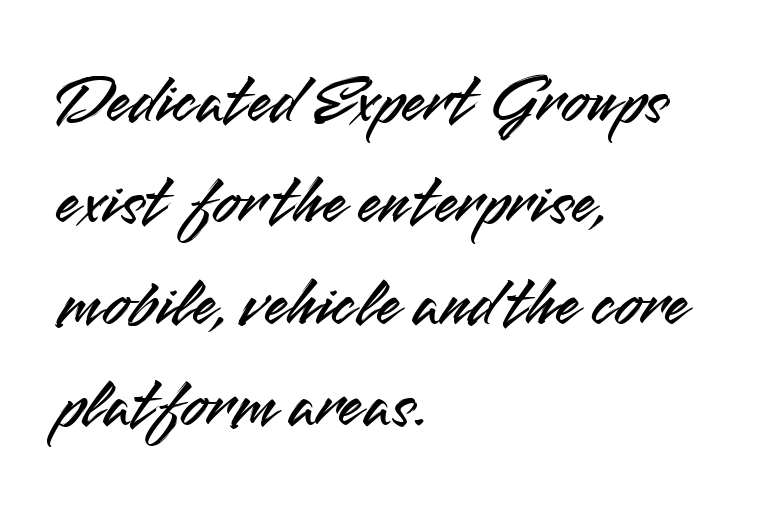
{"serif": "no", "width": "normal", "stroke_contrast": "medium", "x_height": "small", "monospaced": "no", "underline": "no", "align": "left", "line_spacing": "normal", "line_spacing_ratio": 1.47, "letter_spacing": "normal", "letter_spacing_em": 0.0, "glyph_px": 69}
